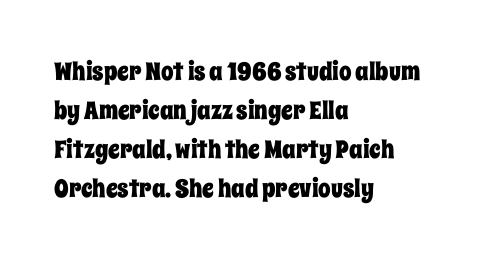
Q: Is the text italic (slanted)? A: No, it is upright.
Q: Is the text underlined? A: No.
Q: How is the paragraph aligned? A: Left-aligned.
Q: Is the spacing between letters normal or unusually wide? A: Normal.
Q: Is the spacing between lines tight, normal or loose? A: Normal.
